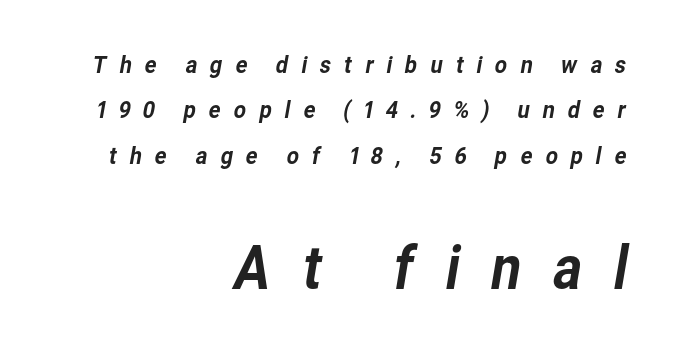
{"serif": "no", "width": "normal", "stroke_contrast": "low", "x_height": "medium", "monospaced": "no", "underline": "no", "align": "right", "line_spacing_ratio": 1.89, "letter_spacing": "wide", "letter_spacing_em": 0.49, "larger_block": "second", "size_ratio": 2.46, "glyph_px": 59}
